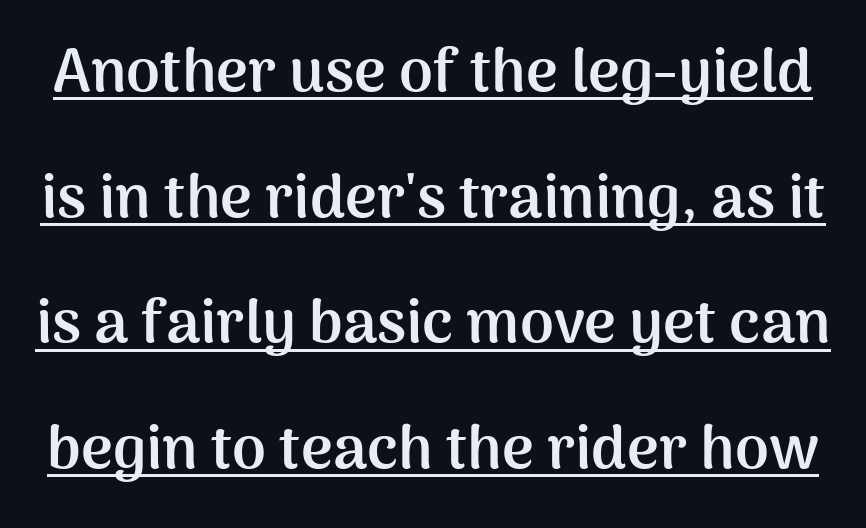
The image shows 61 px semibold sans-serif type, upright; set loose line spacing (2.06x), normal letter spacing, underlined; medium stroke contrast and a medium x-height.
